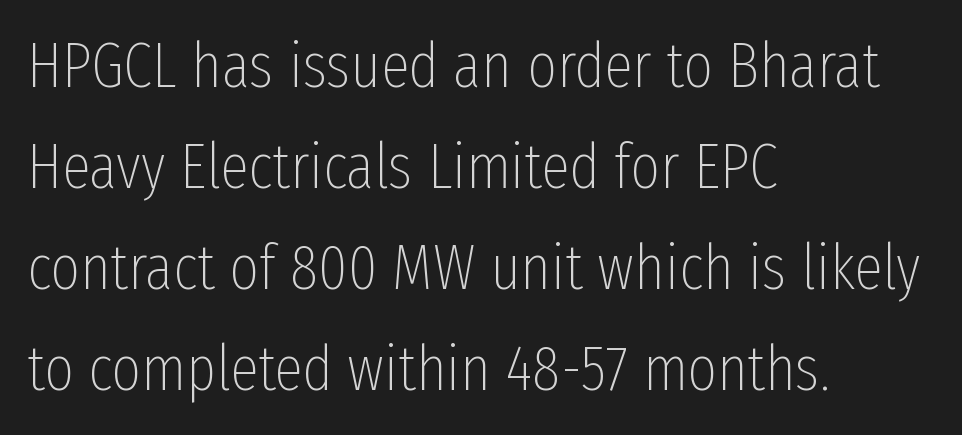
These lines are rendered in a variable-pitch font. To sum up the face: it is a sans, with no serifs. Nothing unusual about the tracking: characters are spaced as the font intends. How would I describe the line gaps? Plain and ordinary. Caption: face not bold, strokes unweighted. If you drew a line through each stem, it would be perfectly vertical.
